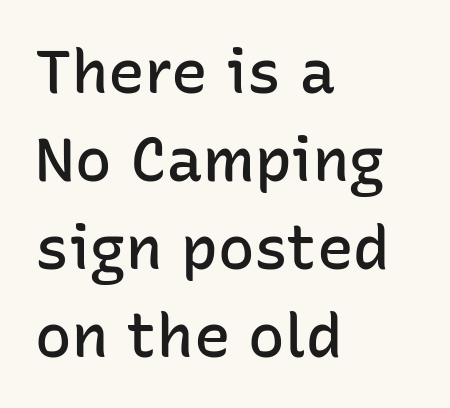
The image shows 61 px semibold sans-serif type, upright; set left-aligned, normal line spacing (1.44x), normal letter spacing, not underlined; low stroke contrast and a medium x-height.
